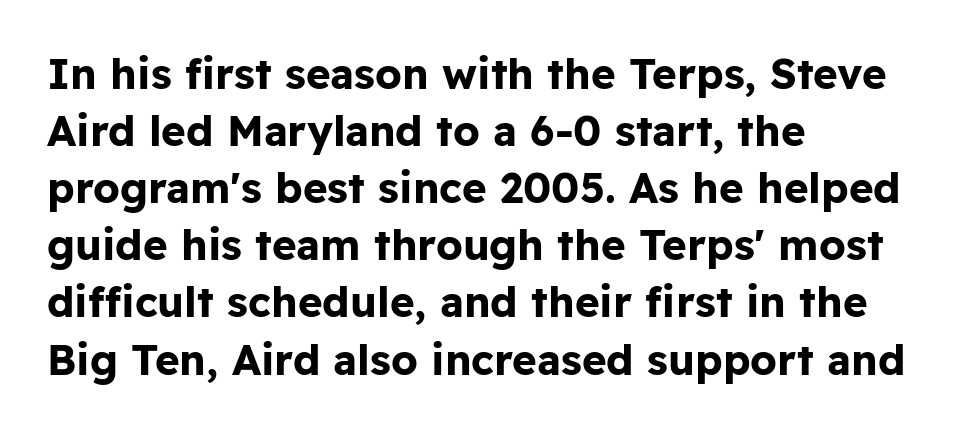
{"serif": "no", "italic": "no", "bold": "yes", "weight": "bold", "width": "normal", "stroke_contrast": "low", "x_height": "medium", "monospaced": "no", "underline": "no", "align": "left", "line_spacing": "normal", "line_spacing_ratio": 1.36, "letter_spacing": "normal", "letter_spacing_em": 0.0, "glyph_px": 42}
